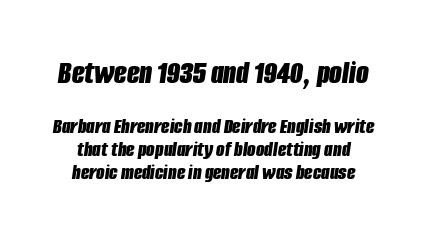
Which chunk is bigger? The first one — the top block dwarfs the bottom. Descender tails drop into unmarked territory. Every character sits at an angle, as italics do. The rendering uses a small line-height, squeezing the rows. Default kerning and tracking; the words read as compact shapes.
